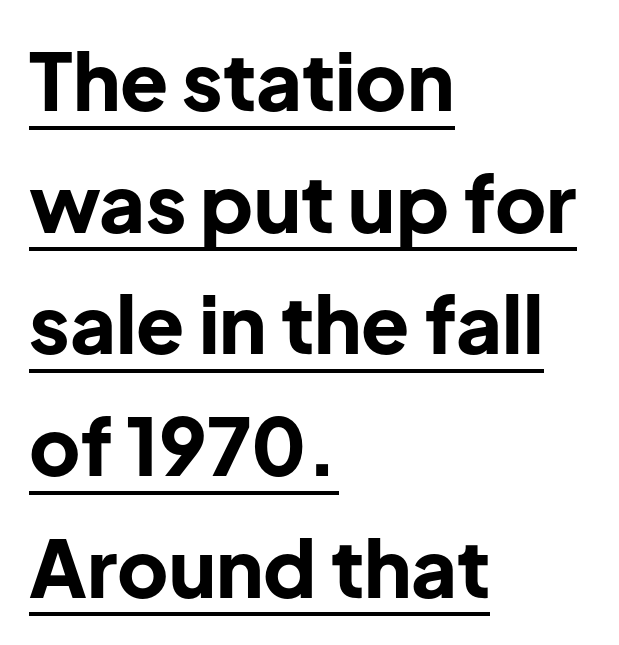
Q: Is the text bold? A: Yes.
Q: Is the text italic (slanted)? A: No, it is upright.
Q: Is the typeface a serif or a sans-serif typeface? A: Sans-serif.
Q: Is the text underlined? A: Yes.
Q: How is the paragraph aligned? A: Left-aligned.
Q: Is the spacing between letters normal or unusually wide? A: Normal.
Q: Is the spacing between lines tight, normal or loose? A: Normal.
Q: Width (condensed, normal, or wide)? A: Normal.
Q: Stroke contrast? A: Low.
Q: x-height? A: Medium.
Q: Monospaced? A: No.
